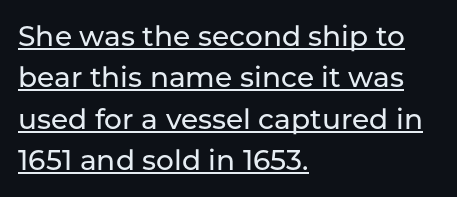
Q: Is the text italic (slanted)? A: No, it is upright.
Q: Is the typeface a serif or a sans-serif typeface? A: Sans-serif.
Q: Is the text underlined? A: Yes.
Q: How is the paragraph aligned? A: Left-aligned.
Q: Is the spacing between letters normal or unusually wide? A: Normal.
Q: Is the spacing between lines tight, normal or loose? A: Normal.
Q: Width (condensed, normal, or wide)? A: Normal.
Q: Stroke contrast? A: Low.
Q: x-height? A: Medium.
Q: Monospaced? A: No.
